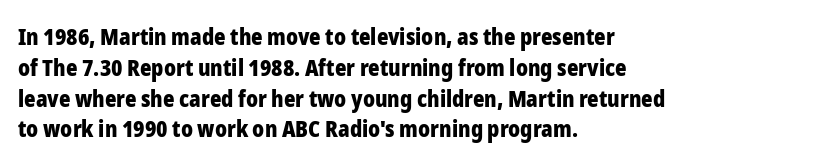
The image shows 22 px bold type, upright; set left-aligned, normal line spacing (1.4x), normal letter spacing, not underlined.
